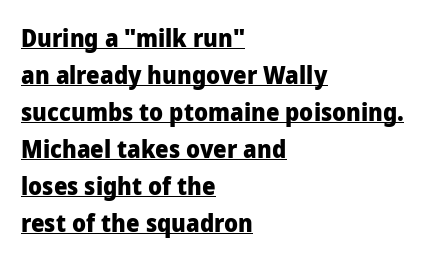
You'd pick this weight for a headline — it's a proper bold. There is no visible air inserted between adjacent glyphs. The face used here appears with an underline applied. This is roman type, the default non-slanted kind. A classic flush-left, rag-right setting is used for this passage. Compared with typical paragraphs, the rows here are spaced about the same.
